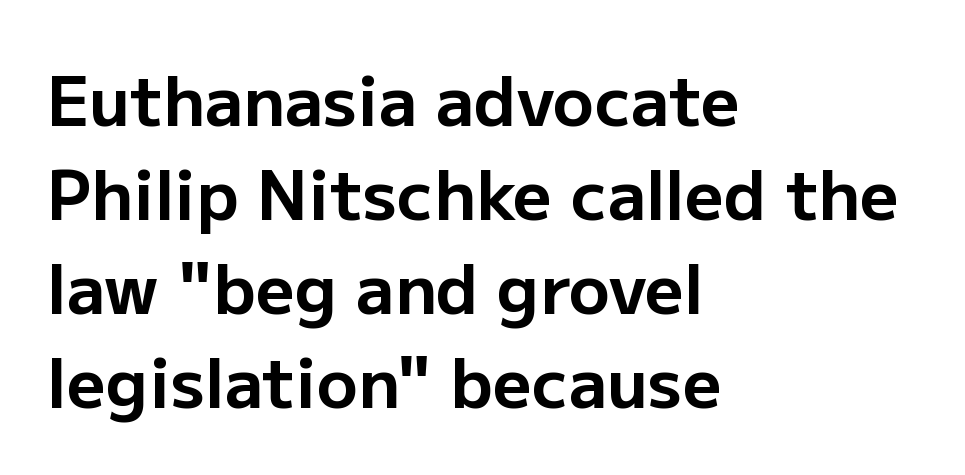
{"serif": "no", "italic": "no", "bold": "yes", "weight": "bold", "width": "normal", "stroke_contrast": "low", "x_height": "medium", "monospaced": "no", "underline": "no", "align": "left", "line_spacing": "normal", "line_spacing_ratio": 1.38, "letter_spacing": "normal", "letter_spacing_em": 0.0, "glyph_px": 68}
